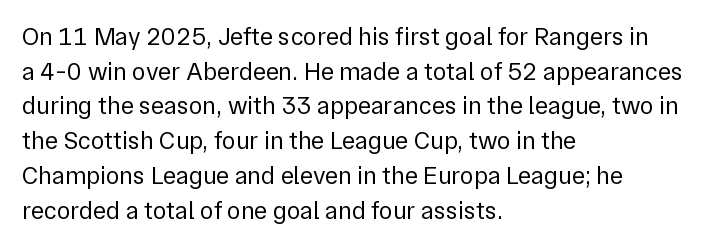
The letters stand straight up with perfectly vertical stems. The typesetter chose a ragged-right arrangement here. What's the leading like? Ordinary, nothing unusual. Nothing unusual about the tracking: characters are spaced as the font intends. Is the stroke heavy? The answer is a plain regular-or-lighter.
